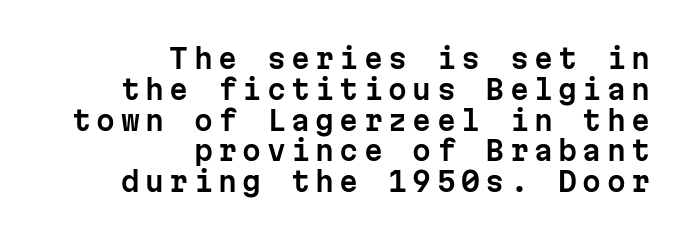
Q: Is the text italic (slanted)? A: No, it is upright.
Q: Is the text underlined? A: No.
Q: How is the paragraph aligned? A: Right-aligned.
Q: Is the spacing between letters normal or unusually wide? A: Unusually wide.
Q: Is the spacing between lines tight, normal or loose? A: Tight.
